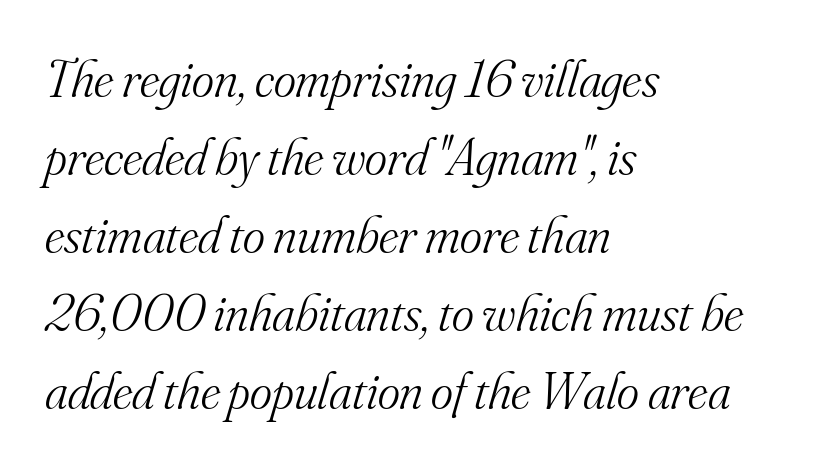
The image shows 53 px light serif type, italic (leaning right); set left-aligned, normal line spacing (1.47x), normal letter spacing, not underlined; medium stroke contrast and a small x-height.
